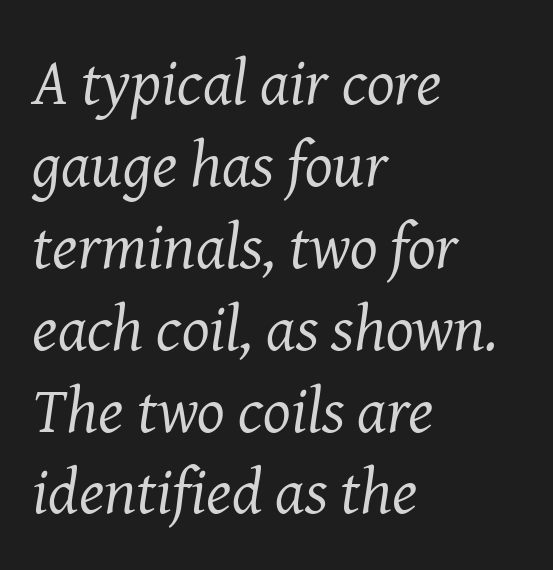
{"serif": "yes", "italic": "yes", "lean": "right", "slant_degrees": 8, "bold": "no", "weight": "regular", "width": "normal", "stroke_contrast": "medium", "x_height": "medium", "monospaced": "no", "underline": "no", "align": "left", "line_spacing": "normal", "line_spacing_ratio": 1.26, "letter_spacing": "normal", "letter_spacing_em": 0.0, "glyph_px": 65}
